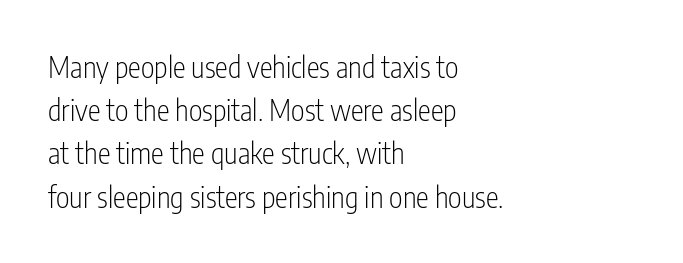
The image shows 29 px light, condensed sans-serif type, upright; set left-aligned, normal line spacing (1.49x), normal letter spacing, not underlined; low stroke contrast and a medium x-height.
